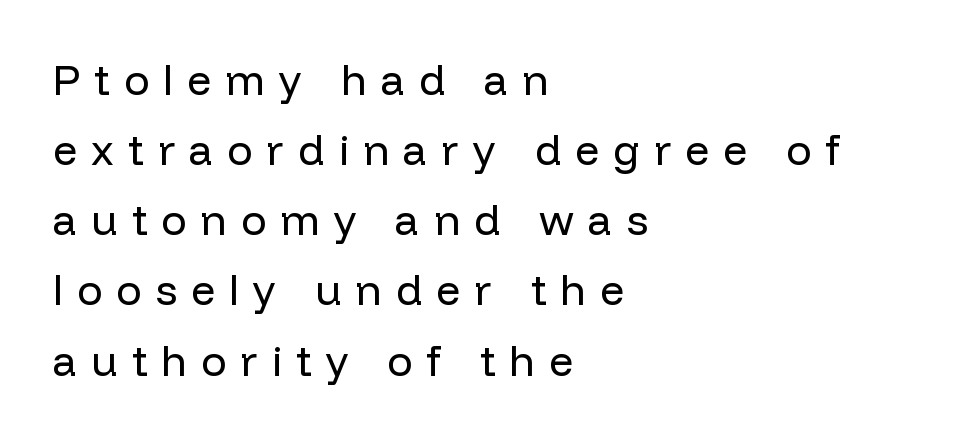
{"serif": "no", "italic": "no", "bold": "no", "weight": "regular", "width": "normal", "stroke_contrast": "low", "x_height": "medium", "monospaced": "no", "underline": "no", "align": "left", "line_spacing": "normal", "line_spacing_ratio": 1.67, "letter_spacing": "wide", "letter_spacing_em": 0.34, "glyph_px": 42}
